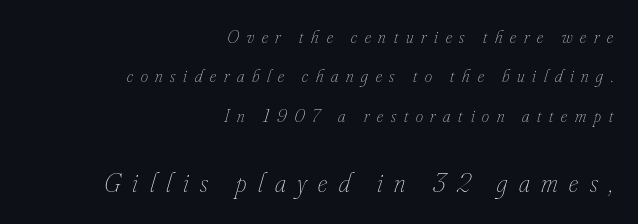
Q: Is the text bold? A: No.
Q: Is the text italic (slanted)? A: Yes, it leans right by about 16 degrees.
Q: Is the text underlined? A: No.
Q: How is the paragraph aligned? A: Right-aligned.
Q: Is the spacing between letters normal or unusually wide? A: Unusually wide.
Q: Is the spacing between lines tight, normal or loose? A: Loose.
Q: Which block of text is set in a larger size, the first (top) or the second (bottom)? A: The second (bottom) one.
